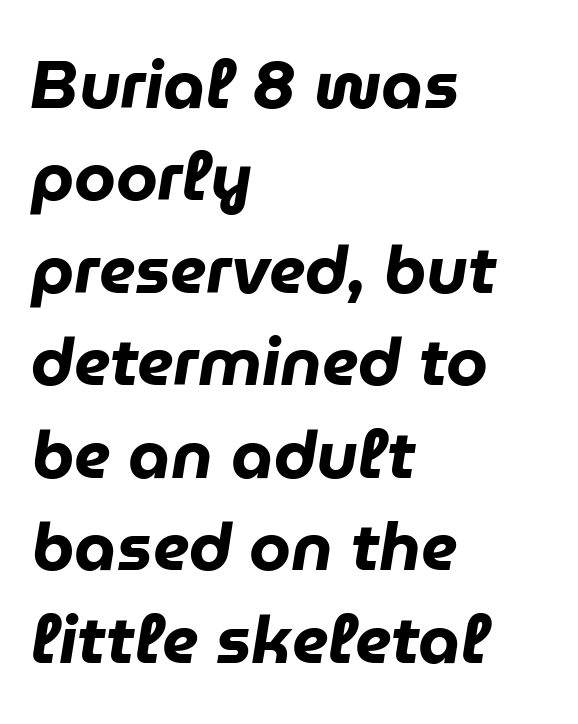
This sample uses plain, unmodified letter spacing. This sample has the flowing, uneven cadence of proportional lettering. The rendering anchors every line to the left-hand side. The rendering applies a slant to the glyphs. If you measured baseline to baseline, you'd find a middling distance. The strokes are fattened all the way to bold.
